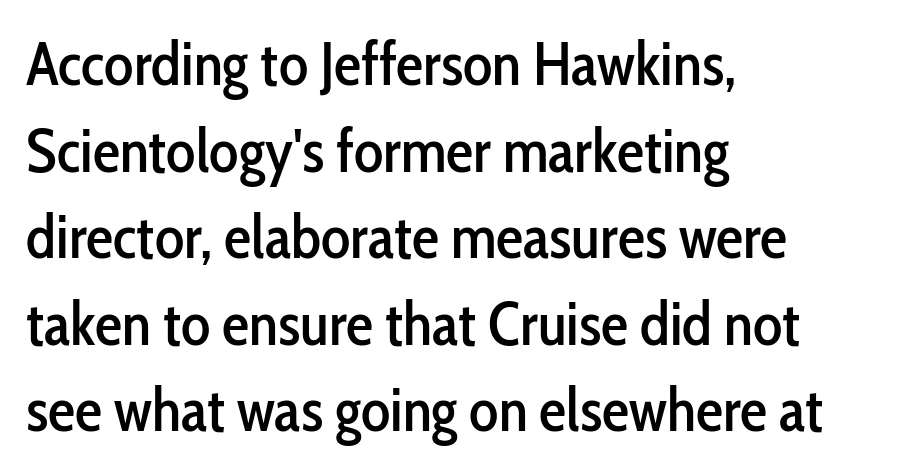
Clear beneath every line of the passage. What kind of face is this? One without serifs — a sans. Line spacing here is normal. The lines in this sample share a left origin and differ only in where they stop. Proportional: the letters do not fall into vertical columns. Is there any slant? The stems are plumb.
